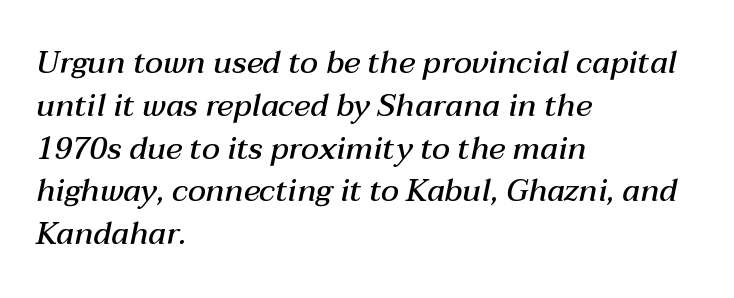
You could not count columns in this text — the font is proportionally spaced. Is the block centered? No — it sits flush against the left margin. Strokes here are thickened, but only to semibold level. The passage shown has conventional tracking throughout. Honestly, there is no underline to notice here at all.
